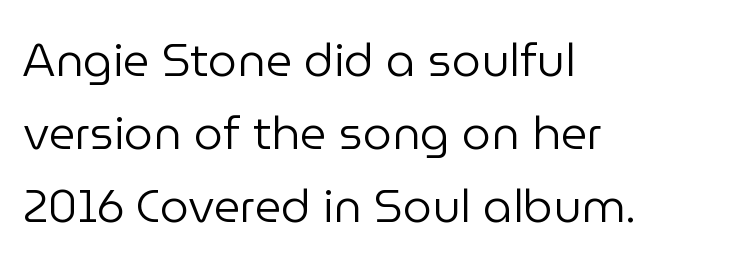
The image shows 46 px regular-weight sans-serif type, upright; set left-aligned, normal line spacing (1.59x), normal letter spacing, not underlined; low stroke contrast and a medium x-height.
